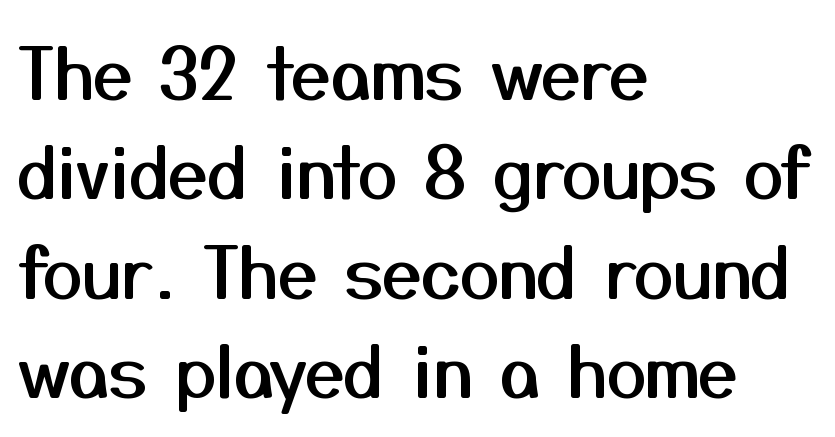
Q: Is the text italic (slanted)? A: No, it is upright.
Q: Is the typeface a serif or a sans-serif typeface? A: Sans-serif.
Q: Is the text underlined? A: No.
Q: How is the paragraph aligned? A: Left-aligned.
Q: Is the spacing between letters normal or unusually wide? A: Normal.
Q: Is the spacing between lines tight, normal or loose? A: Normal.
Q: Width (condensed, normal, or wide)? A: Normal.
Q: Stroke contrast? A: Medium.
Q: x-height? A: Medium.
Q: Monospaced? A: No.
